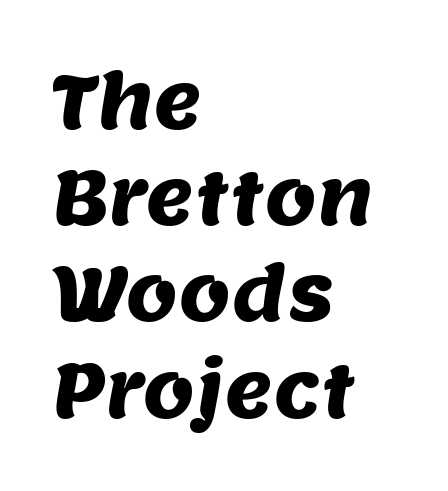
{"serif": "no", "width": "normal", "stroke_contrast": "medium", "x_height": "large", "monospaced": "no", "underline": "no", "align": "left", "line_spacing": "normal", "line_spacing_ratio": 1.3, "letter_spacing": "normal", "letter_spacing_em": 0.0, "glyph_px": 74}
